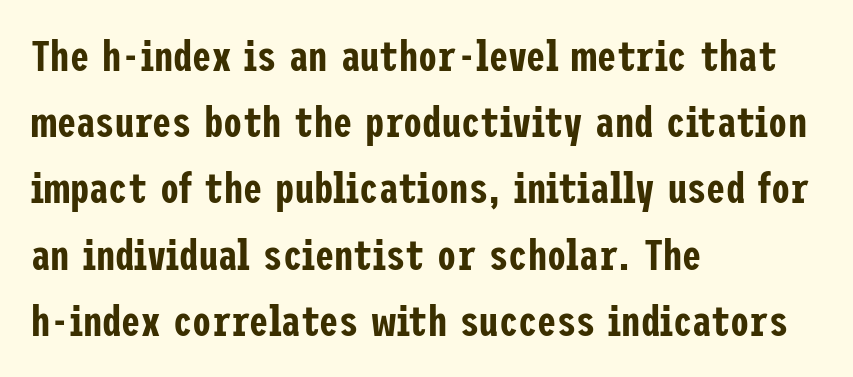
Line starts are locked; line ends wander. Unmarked baselines from the first word to the last. The letters stand upright; this is a roman face. Regular leading.
